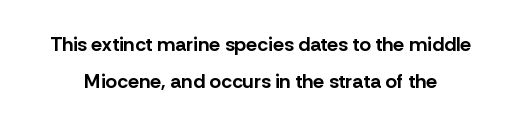
Q: Is the text bold? A: Yes.
Q: Is the text italic (slanted)? A: No, it is upright.
Q: Is the text underlined? A: No.
Q: Is the spacing between letters normal or unusually wide? A: Normal.
